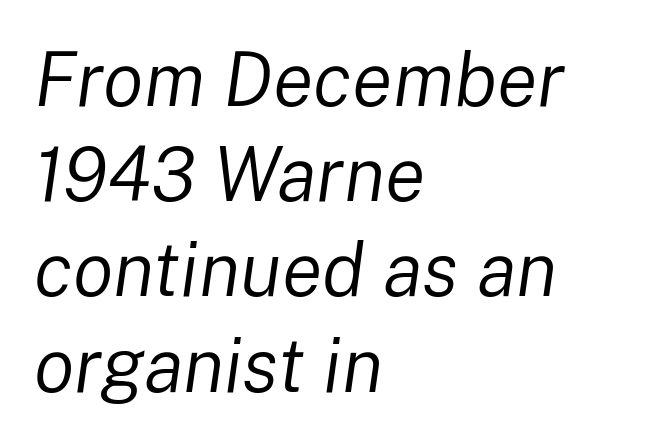
{"italic": "yes", "lean": "right", "slant_degrees": 8, "bold": "no", "weight": "regular", "width": "normal", "stroke_contrast": "low", "x_height": "medium", "monospaced": "no", "underline": "no", "align": "left", "line_spacing": "normal", "line_spacing_ratio": 1.27, "letter_spacing": "normal", "letter_spacing_em": 0.0, "glyph_px": 75}
